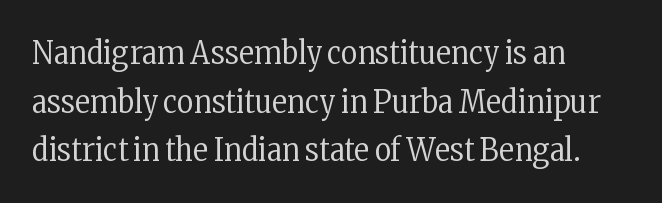
Q: Is the text bold? A: No.
Q: Is the text italic (slanted)? A: No, it is upright.
Q: Is the typeface a serif or a sans-serif typeface? A: Serif.
Q: Is the text underlined? A: No.
Q: How is the paragraph aligned? A: Left-aligned.
Q: Is the spacing between letters normal or unusually wide? A: Normal.
Q: Is the spacing between lines tight, normal or loose? A: Normal.
Q: Width (condensed, normal, or wide)? A: Condensed.
Q: Stroke contrast? A: Low.
Q: x-height? A: Medium.
Q: Monospaced? A: No.
